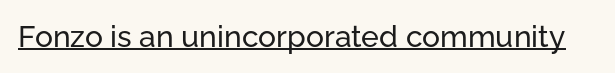
{"serif": "no", "italic": "no", "width": "normal", "stroke_contrast": "low", "x_height": "medium", "monospaced": "no", "underline": "yes", "letter_spacing": "normal", "letter_spacing_em": 0.0, "glyph_px": 30}
